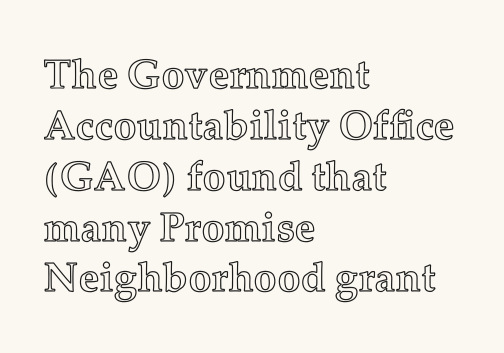
The image shows 41 px text type, upright; set left-aligned, line spacing 1.24x, normal letter spacing, not underlined; a medium x-height.
